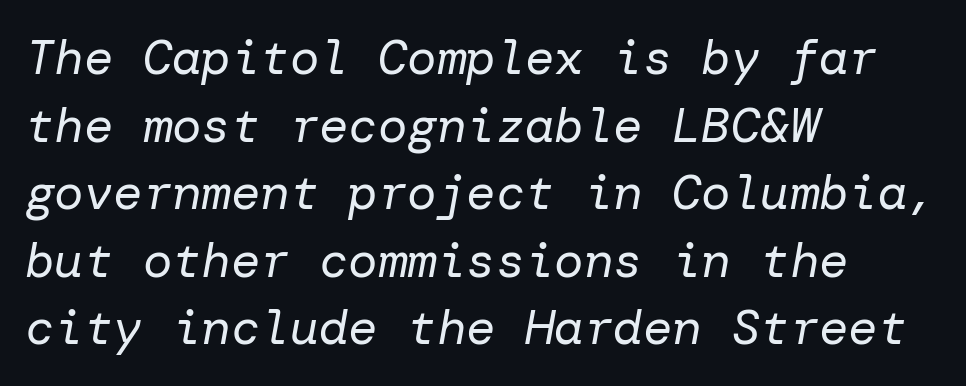
{"italic": "yes", "lean": "right", "slant_degrees": 10, "bold": "no", "weight": "regular", "width": "normal", "stroke_contrast": "low", "x_height": "medium", "underline": "no", "align": "left", "line_spacing": "normal", "line_spacing_ratio": 1.38, "letter_spacing": "normal", "letter_spacing_em": 0.0, "glyph_px": 49}
